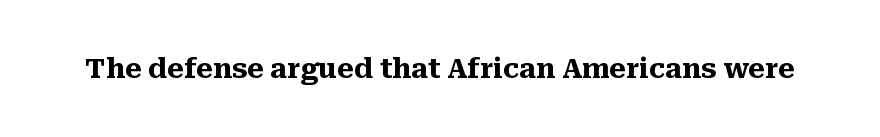
The image shows 27 px bold type, upright; set normal letter spacing, not underlined.
